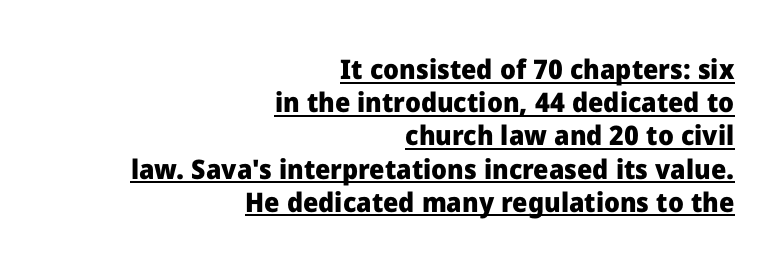
Q: Is the text bold? A: Yes.
Q: Is the text italic (slanted)? A: No, it is upright.
Q: Is the text underlined? A: Yes.
Q: How is the paragraph aligned? A: Right-aligned.
Q: Is the spacing between letters normal or unusually wide? A: Normal.
